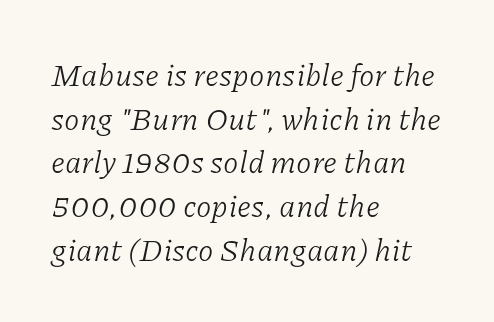
Visually the block forms a straight wall on the left and a jagged coastline on the right. Rendered with sloped, italic letterforms. Bold? No — there's no thickening of the strokes. The words here are not underlined. Character widths vary here, with narrow letters taking less room than wide ones.
